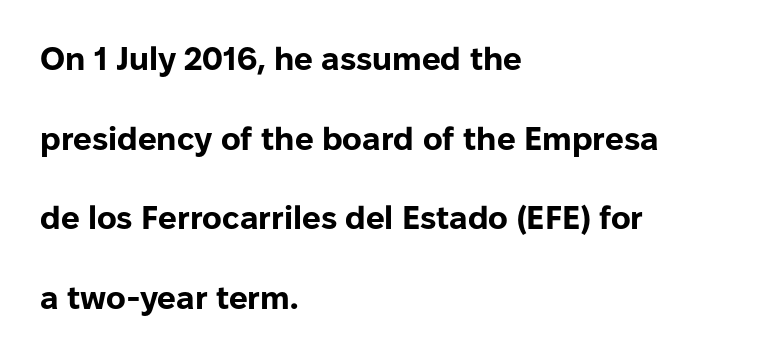
{"serif": "no", "italic": "no", "bold": "yes", "weight": "bold", "width": "normal", "stroke_contrast": "low", "x_height": "medium", "monospaced": "no", "underline": "no", "align": "left", "line_spacing": "loose", "line_spacing_ratio": 2.41, "letter_spacing": "normal", "letter_spacing_em": 0.0, "glyph_px": 33}
